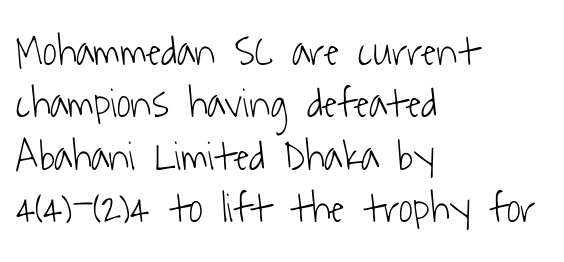
{"serif": "no", "bold": "no", "weight": "light", "width": "condensed", "stroke_contrast": "low", "x_height": "medium", "monospaced": "no", "underline": "no", "align": "left", "line_spacing_ratio": 1.22, "letter_spacing": "normal", "letter_spacing_em": 0.0, "glyph_px": 43}
